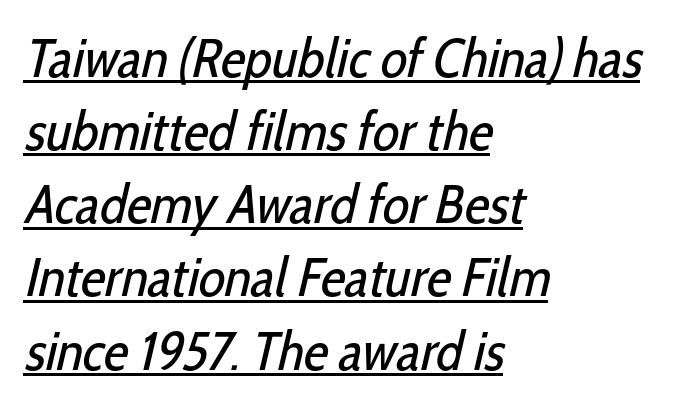
Is this a fixed-width face? No — the glyphs have proportional, varying widths. Vertical spacing — default. A baseline rule has been typeset under these characters. Leftover space on each line is placed entirely after the last word. Examine the stroke ends and you'll find no serifs.
